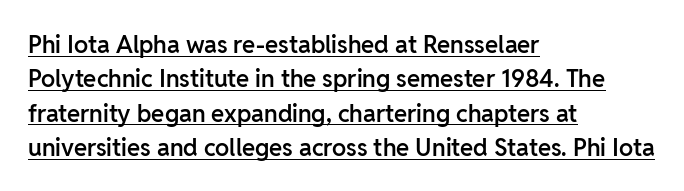
Q: Is the text bold? A: Semi-bold.
Q: Is the text italic (slanted)? A: No, it is upright.
Q: Is the text underlined? A: Yes.
Q: How is the paragraph aligned? A: Left-aligned.
Q: Is the spacing between letters normal or unusually wide? A: Normal.
Q: Is the spacing between lines tight, normal or loose? A: Normal.
